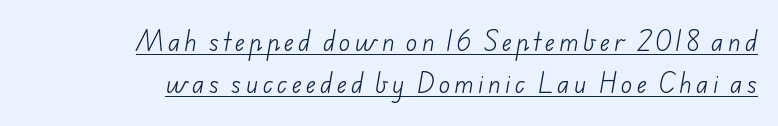
These lines stack with their right ends in a neat column. Inter-character spacing is expanded well beyond the font's built-in metrics. Is the stroke heavy? The answer is a plain regular-or-lighter. The face used here appears with an underline applied.
